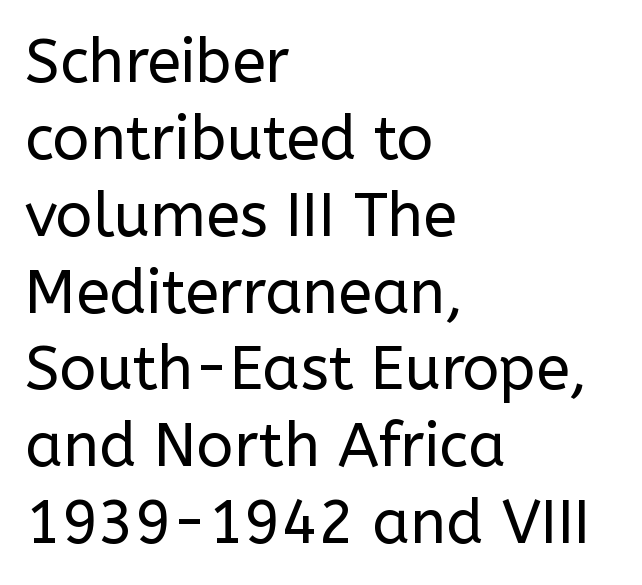
What kind of face is this? One without serifs — a sans. Proportional: the letters do not fall into vertical columns. Layout note: lines flush left. Letters rest on an invisible, unmarked baseline. No chunkiness to these letters — they're not bold.
